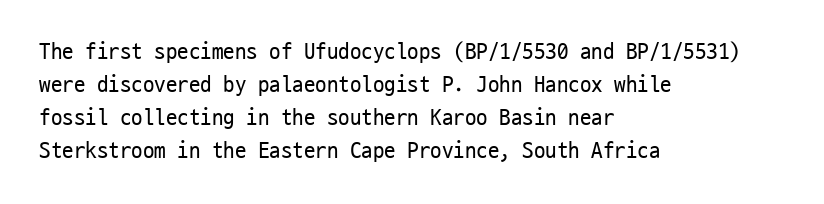
{"italic": "no", "bold": "no", "underline": "no", "align": "left", "line_spacing": "normal", "line_spacing_ratio": 1.44, "letter_spacing": "normal", "letter_spacing_em": 0.0, "glyph_px": 23}
